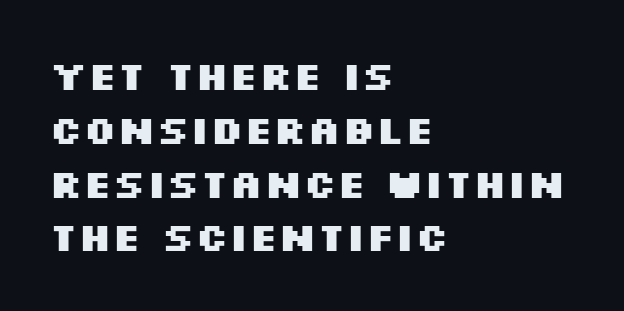
{"serif": "no", "italic": "no", "bold": "yes", "weight": "heavy", "width": "wide", "stroke_contrast": "medium", "x_height": "large", "monospaced": "no", "underline": "no", "align": "left", "line_spacing": "normal", "line_spacing_ratio": 1.38, "letter_spacing": "normal", "letter_spacing_em": 0.0, "glyph_px": 39}
